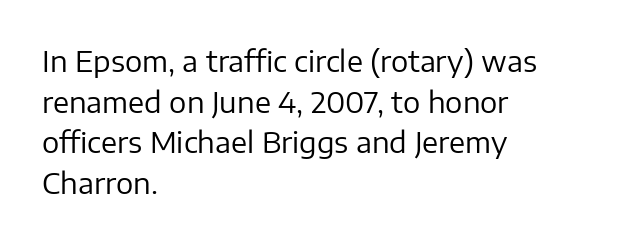
Q: Is the text bold? A: No.
Q: Is the text italic (slanted)? A: No, it is upright.
Q: Is the typeface a serif or a sans-serif typeface? A: Sans-serif.
Q: Is the text underlined? A: No.
Q: How is the paragraph aligned? A: Left-aligned.
Q: Is the spacing between letters normal or unusually wide? A: Normal.
Q: Is the spacing between lines tight, normal or loose? A: Normal.
Q: Width (condensed, normal, or wide)? A: Normal.
Q: Stroke contrast? A: Low.
Q: x-height? A: Medium.
Q: Monospaced? A: No.
